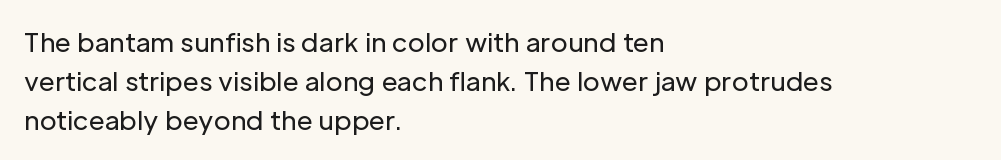
Q: Is the text bold? A: No.
Q: Is the text italic (slanted)? A: No, it is upright.
Q: Is the text underlined? A: No.
Q: How is the paragraph aligned? A: Left-aligned.
Q: Is the spacing between letters normal or unusually wide? A: Normal.
Q: Is the spacing between lines tight, normal or loose? A: Normal.
